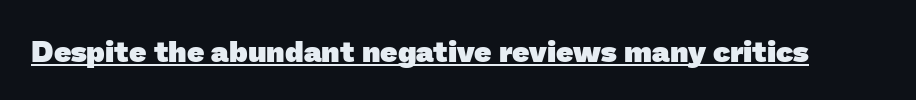
{"serif": "no", "bold": "yes", "weight": "heavy", "width": "normal", "stroke_contrast": "low", "x_height": "medium", "monospaced": "no", "underline": "yes", "letter_spacing": "normal", "letter_spacing_em": 0.0, "glyph_px": 30}
